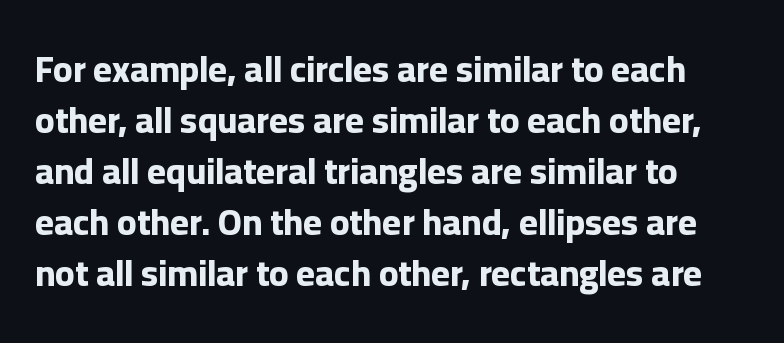
The type family on display is of the sans-serif kind. The rows are spaced the way most documents space them. Check under the words: just untouched page. Caption: multi-line text, flush left, ragged right. These lines are rendered in a variable-pitch font. In terms of posture, this sample is upright.
